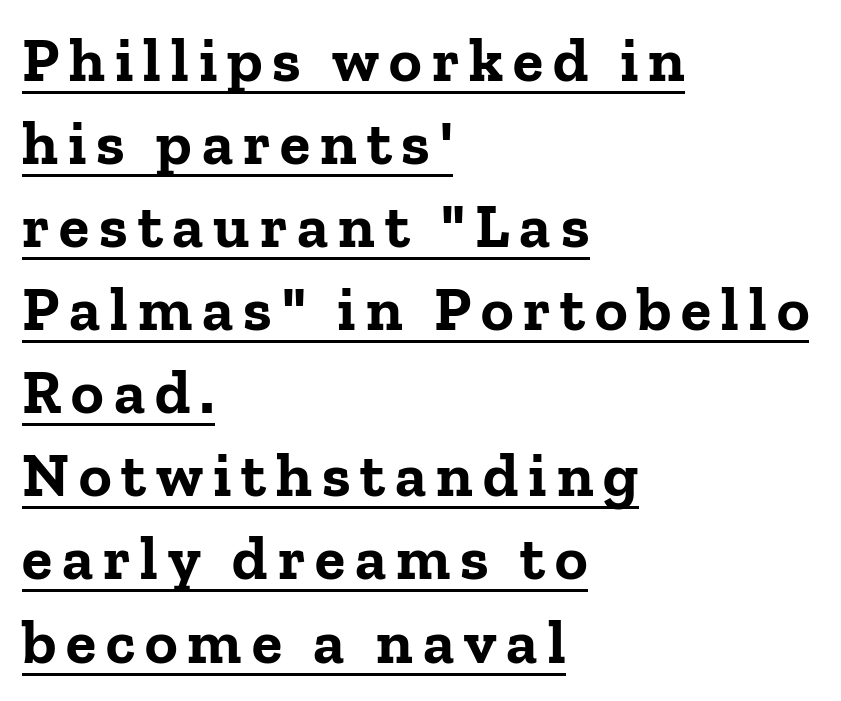
The image shows 62 px bold serif type, upright; set left-aligned, normal line spacing (1.34x), underlined; low stroke contrast and a medium x-height.
